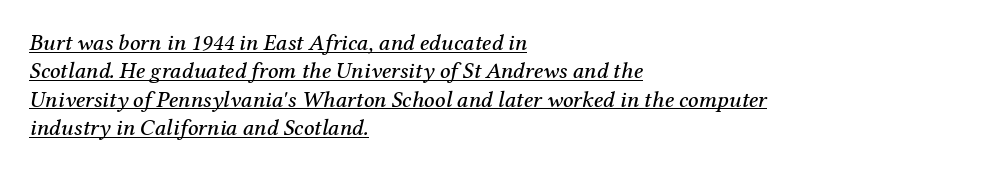
{"italic": "yes", "lean": "right", "slant_degrees": 12, "underline": "yes", "align": "left", "line_spacing_ratio": 1.23, "letter_spacing": "normal", "letter_spacing_em": 0.0, "glyph_px": 23}
